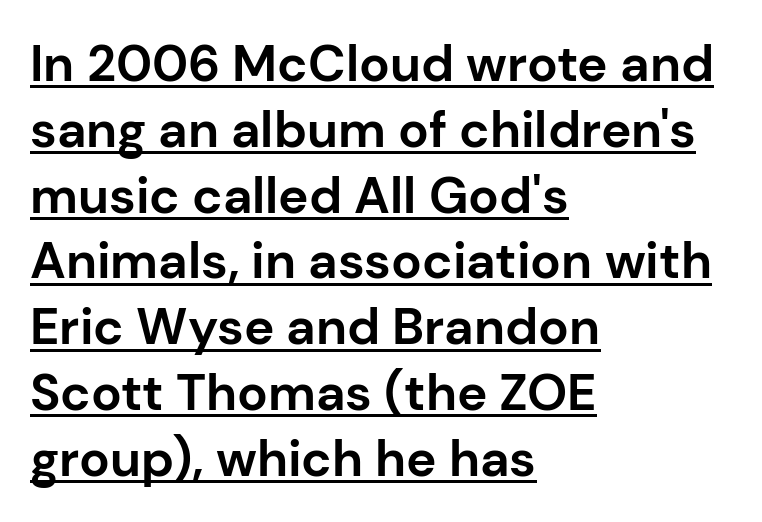
The image shows 51 px bold sans-serif type, upright; set left-aligned, normal line spacing (1.29x), normal letter spacing, underlined; low stroke contrast and a medium x-height.
